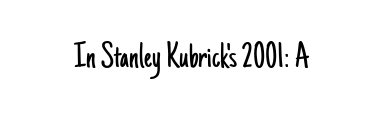
{"serif": "no", "italic": "no", "bold": "no", "weight": "light", "width": "condensed", "stroke_contrast": "low", "x_height": "small", "monospaced": "no", "underline": "no", "letter_spacing": "normal", "letter_spacing_em": 0.0, "glyph_px": 37}
